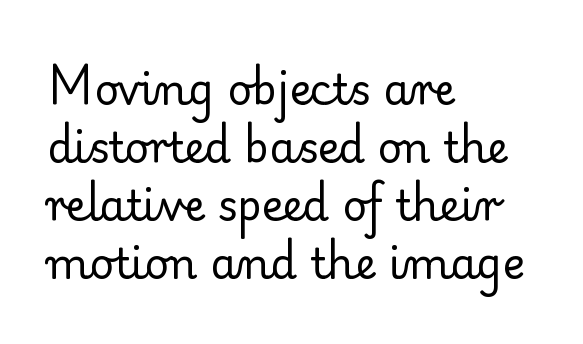
The image shows 42 px regular-weight serif type, upright; set left-aligned, normal line spacing (1.38x), normal letter spacing, not underlined; low stroke contrast and a small x-height.
